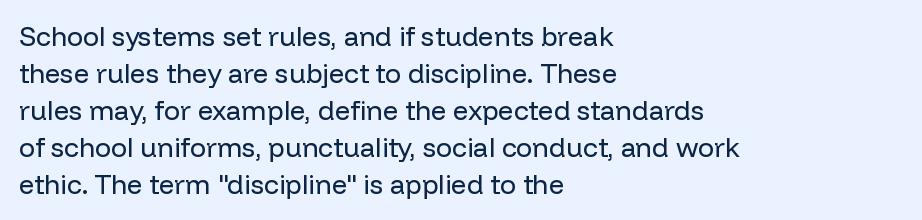
{"italic": "no", "bold": "no", "underline": "no", "align": "left", "line_spacing": "normal", "line_spacing_ratio": 1.37, "letter_spacing": "normal", "letter_spacing_em": 0.0, "glyph_px": 27}
